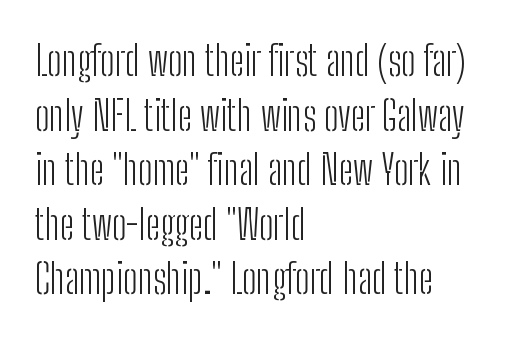
Q: Is the text bold? A: No.
Q: Is the text italic (slanted)? A: No, it is upright.
Q: Is the typeface a serif or a sans-serif typeface? A: Sans-serif.
Q: Is the text underlined? A: No.
Q: How is the paragraph aligned? A: Left-aligned.
Q: Is the spacing between letters normal or unusually wide? A: Normal.
Q: Is the spacing between lines tight, normal or loose? A: Normal.
Q: Width (condensed, normal, or wide)? A: Condensed.
Q: Stroke contrast? A: Low.
Q: x-height? A: Medium.
Q: Monospaced? A: No.
